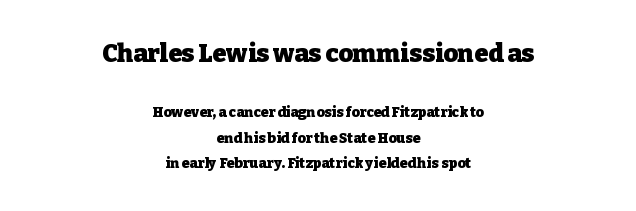
The image shows 25 px bold type, upright; set centered, line spacing 1.82x, normal letter spacing, not underlined; the first (top) block is 1.79x larger.
